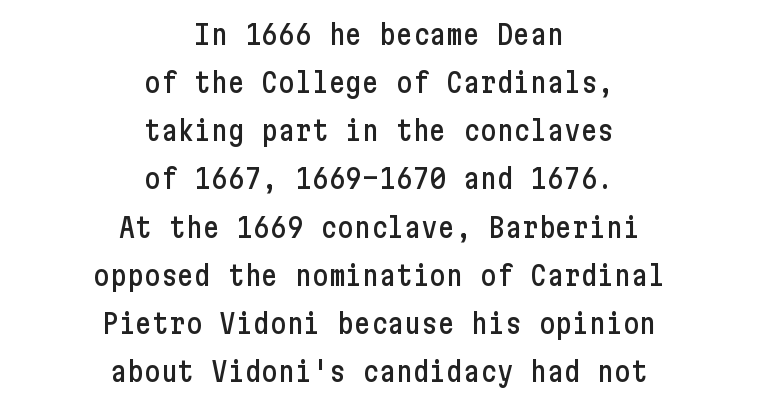
Honestly, there is no underline to notice here at all. Horizontally, the lines are justified to the midpoint only. Designer's note — italics off, roman on. Words appear dense and cohesive because spacing is normal.
